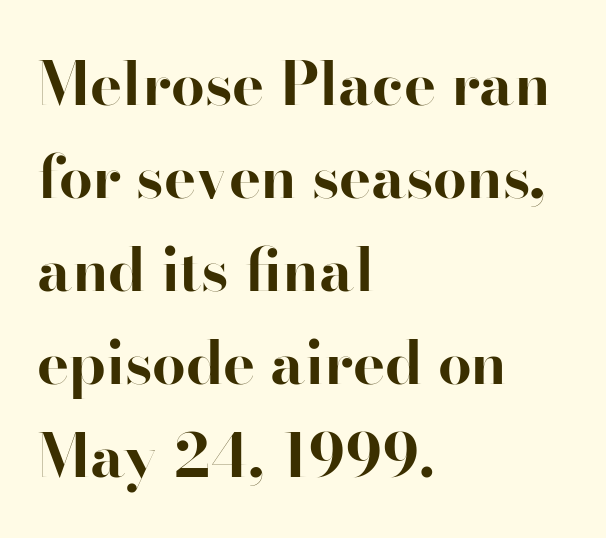
{"serif": "yes", "italic": "no", "bold": "yes", "weight": "bold", "width": "normal", "stroke_contrast": "high", "x_height": "small", "monospaced": "no", "underline": "no", "align": "left", "line_spacing": "normal", "line_spacing_ratio": 1.55, "letter_spacing": "normal", "letter_spacing_em": 0.0, "glyph_px": 60}
